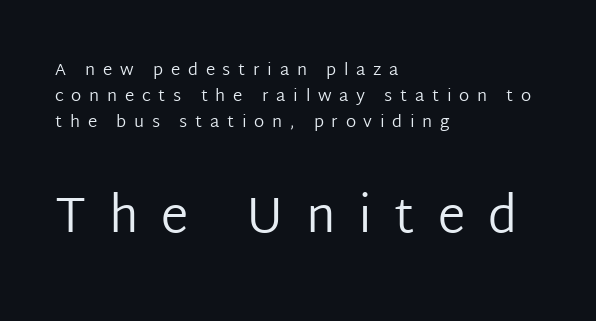
Q: Is the text bold? A: No.
Q: Is the text italic (slanted)? A: No, it is upright.
Q: Is the typeface a serif or a sans-serif typeface? A: Sans-serif.
Q: Is the text underlined? A: No.
Q: How is the paragraph aligned? A: Left-aligned.
Q: Is the spacing between letters normal or unusually wide? A: Unusually wide.
Q: Is the spacing between lines tight, normal or loose? A: Normal.
Q: Which block of text is set in a larger size, the first (top) or the second (bottom)? A: The second (bottom) one.
Q: Width (condensed, normal, or wide)? A: Normal.
Q: Stroke contrast? A: Low.
Q: x-height? A: Medium.
Q: Monospaced? A: No.
